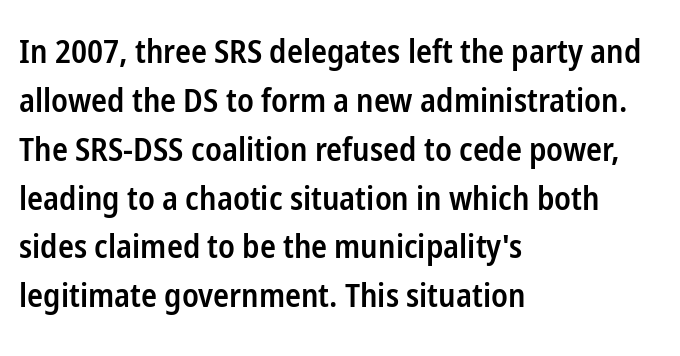
{"serif": "no", "italic": "no", "bold": "semi", "weight": "semibold", "width": "condensed", "stroke_contrast": "low", "x_height": "medium", "monospaced": "no", "underline": "no", "align": "left", "line_spacing": "normal", "line_spacing_ratio": 1.48, "letter_spacing": "normal", "letter_spacing_em": 0.0, "glyph_px": 33}
